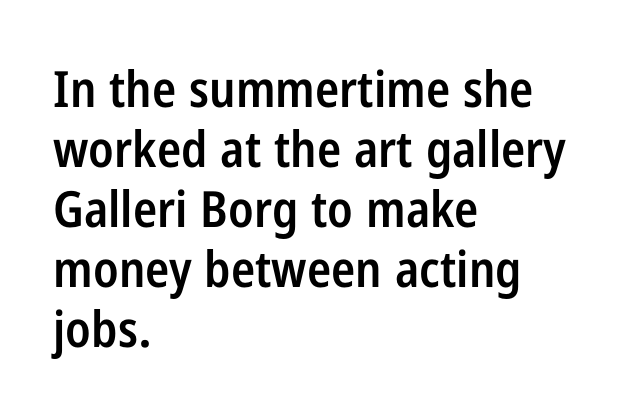
{"serif": "no", "italic": "no", "bold": "semi", "weight": "semibold", "width": "condensed", "stroke_contrast": "low", "x_height": "medium", "monospaced": "no", "underline": "no", "align": "left", "line_spacing_ratio": 1.2, "letter_spacing": "normal", "letter_spacing_em": 0.0, "glyph_px": 50}
